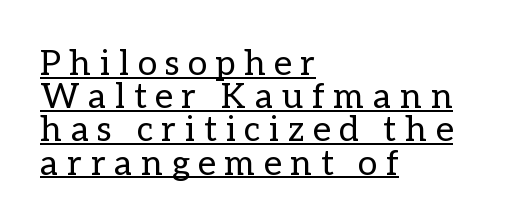
{"italic": "no", "bold": "no", "weight": "regular", "width": "normal", "stroke_contrast": "low", "x_height": "medium", "monospaced": "no", "underline": "yes", "align": "left", "line_spacing": "tight", "line_spacing_ratio": 0.95, "letter_spacing": "wide", "letter_spacing_em": 0.25, "glyph_px": 35}
